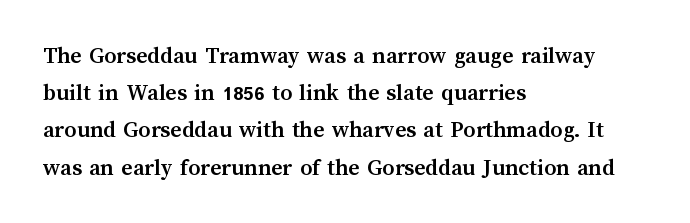
{"italic": "no", "bold": "yes", "underline": "no", "align": "left", "line_spacing": "normal", "line_spacing_ratio": 1.55, "letter_spacing": "normal", "letter_spacing_em": 0.0, "glyph_px": 24}
